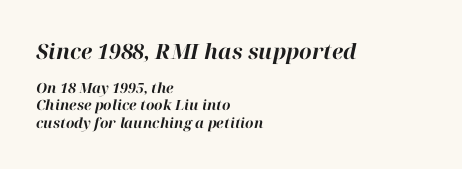
Bare-footed words on every line. There's an unmistakable incline to the writing here. The characters look thick and weighty, a clear bold. Tracking here is standard; glyphs follow each other at the usual distance. The composition opens big and finishes small. The paragraph has a hard left edge and a soft right edge.
